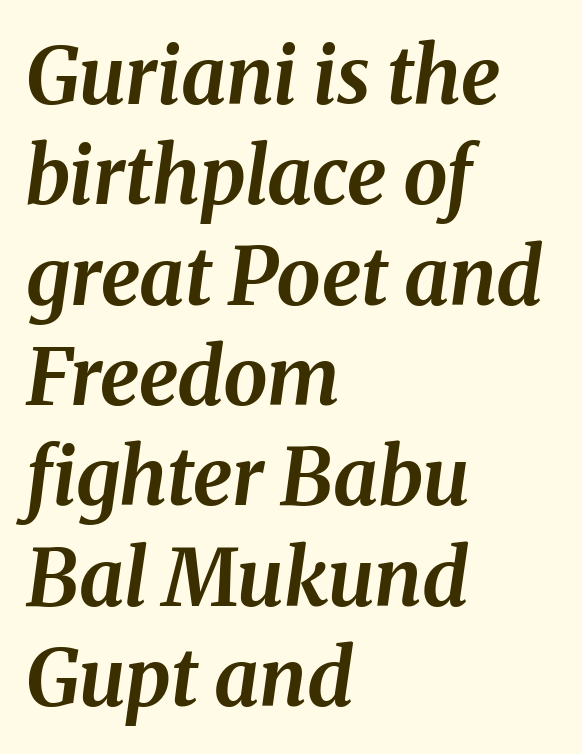
The image shows 79 px bold type, italic (leaning right); set left-aligned, normal line spacing (1.27x), normal letter spacing, not underlined; medium stroke contrast and a medium x-height.
